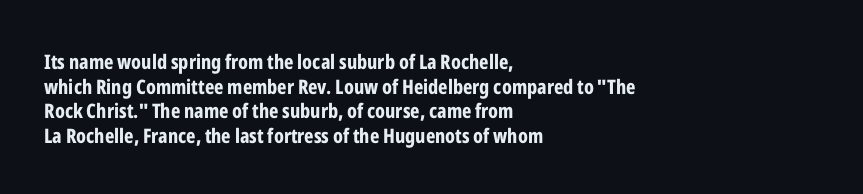
The image shows 20 px bold type, upright; set left-aligned, line spacing 1.23x, normal letter spacing, not underlined.
